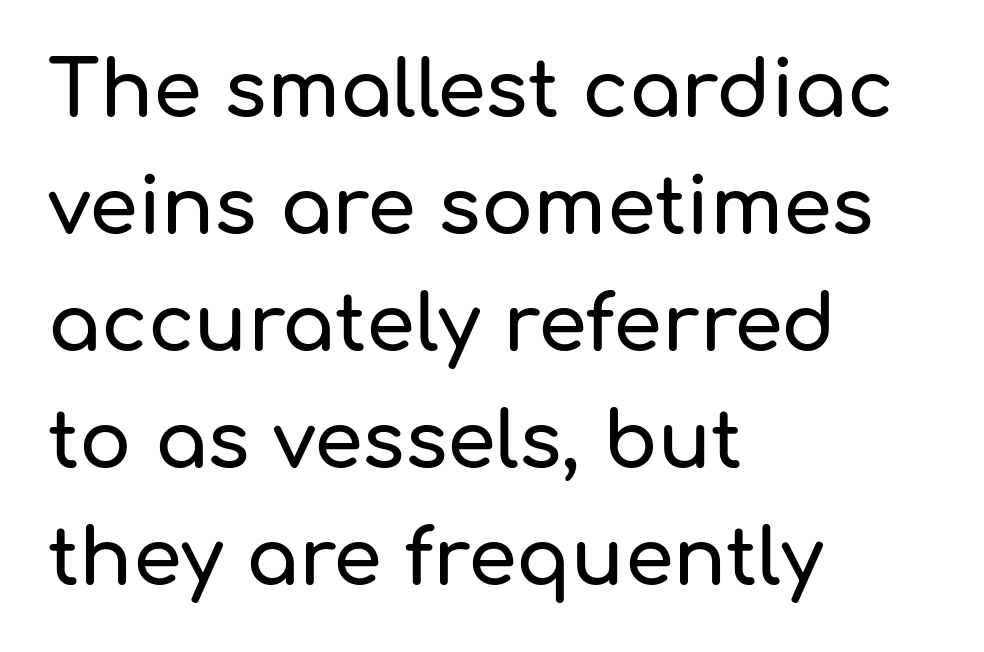
Q: Is the text italic (slanted)? A: No, it is upright.
Q: Is the typeface a serif or a sans-serif typeface? A: Sans-serif.
Q: Is the text underlined? A: No.
Q: How is the paragraph aligned? A: Left-aligned.
Q: Is the spacing between letters normal or unusually wide? A: Normal.
Q: Is the spacing between lines tight, normal or loose? A: Normal.
Q: Width (condensed, normal, or wide)? A: Normal.
Q: Stroke contrast? A: Low.
Q: x-height? A: Medium.
Q: Monospaced? A: No.
